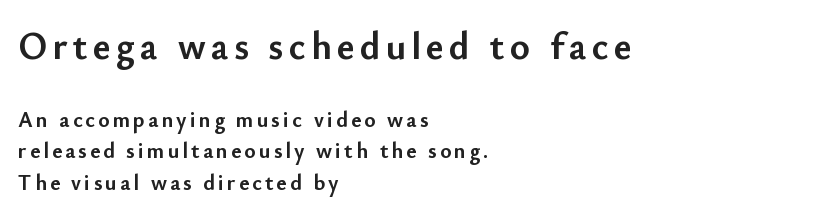
The rendering anchors every line to the left-hand side. How would I describe the line gaps? Plain and ordinary. Think of a printed novel: that variable character pitch is what you see here. The font's upright variant was chosen for this text. You'd pick this weight for a headline — it's a proper bold. The glyphs are unaccompanied by any horizontal stroke below them.
